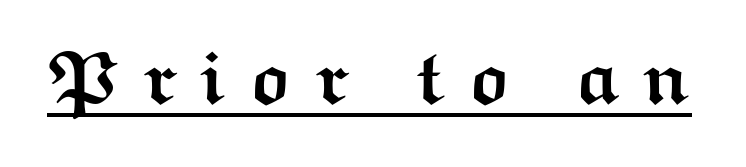
{"serif": "no", "italic": "no", "bold": "yes", "weight": "semibold", "width": "wide", "stroke_contrast": "medium", "x_height": "medium", "monospaced": "no", "underline": "yes", "letter_spacing": "wide", "letter_spacing_em": 0.3, "glyph_px": 75}
